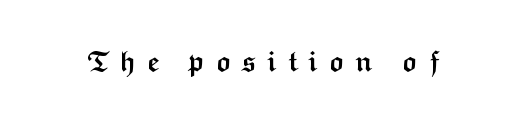
Q: Is the text bold? A: Yes.
Q: Is the text italic (slanted)? A: No, it is upright.
Q: Is the typeface a serif or a sans-serif typeface? A: Sans-serif.
Q: Is the text underlined? A: No.
Q: Is the spacing between letters normal or unusually wide? A: Unusually wide.
Q: Width (condensed, normal, or wide)? A: Wide.
Q: Stroke contrast? A: Medium.
Q: x-height? A: Medium.
Q: Monospaced? A: No.
